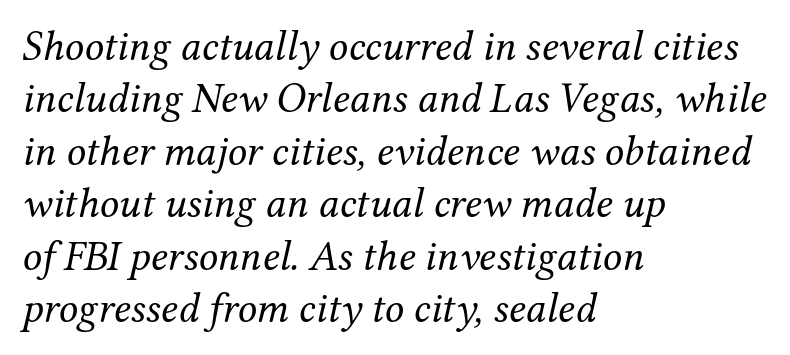
The image shows 43 px regular-weight serif type, italic (leaning right); set left-aligned, line spacing 1.22x, normal letter spacing, not underlined; medium stroke contrast and a medium x-height.
